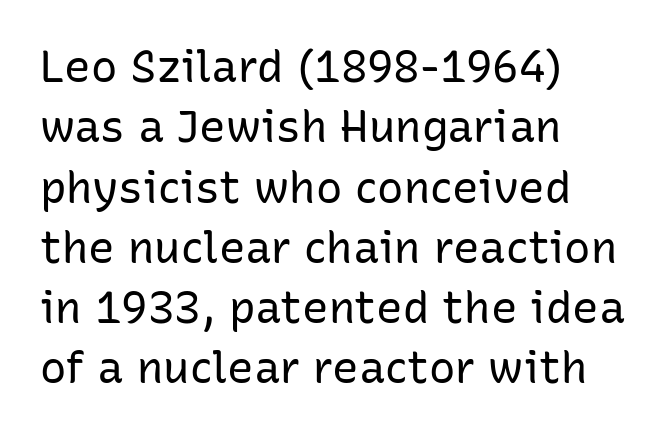
{"serif": "no", "italic": "no", "bold": "no", "weight": "regular", "width": "normal", "stroke_contrast": "low", "x_height": "medium", "monospaced": "no", "underline": "no", "align": "left", "line_spacing": "normal", "line_spacing_ratio": 1.37, "letter_spacing": "normal", "letter_spacing_em": 0.0, "glyph_px": 44}
